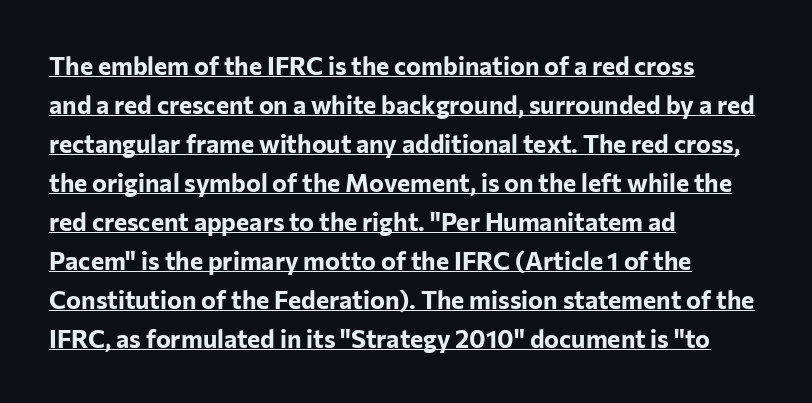
Q: Is the text bold? A: Yes.
Q: Is the text italic (slanted)? A: No, it is upright.
Q: Is the text underlined? A: Yes.
Q: How is the paragraph aligned? A: Left-aligned.
Q: Is the spacing between letters normal or unusually wide? A: Normal.
Q: Is the spacing between lines tight, normal or loose? A: Normal.
